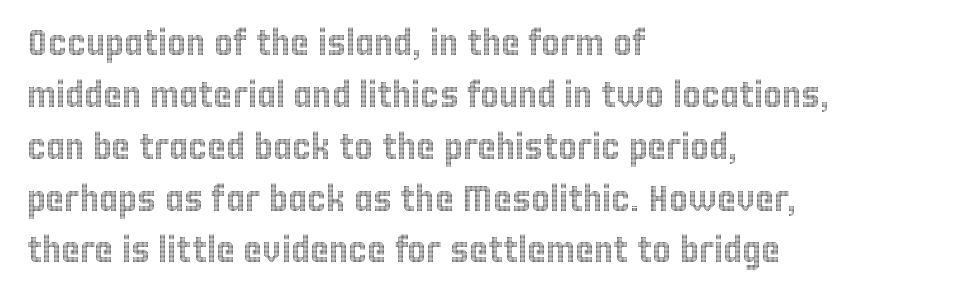
The image shows 36 px condensed type, upright; set left-aligned, normal line spacing (1.44x), normal letter spacing, not underlined; a large x-height.
